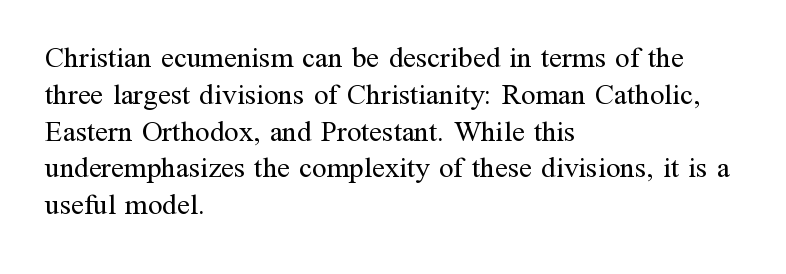
{"serif": "yes", "italic": "no", "bold": "no", "weight": "regular", "width": "normal", "stroke_contrast": "medium", "x_height": "medium", "monospaced": "no", "underline": "no", "align": "left", "line_spacing": "normal", "line_spacing_ratio": 1.27, "letter_spacing": "normal", "letter_spacing_em": 0.0, "glyph_px": 29}
